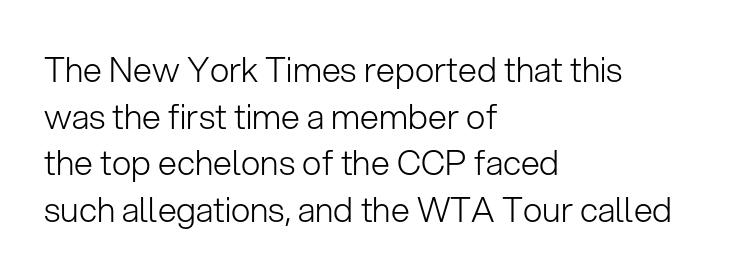
The image shows 34 px light sans-serif type, upright; set left-aligned, normal line spacing (1.37x), normal letter spacing, not underlined; low stroke contrast and a medium x-height.
